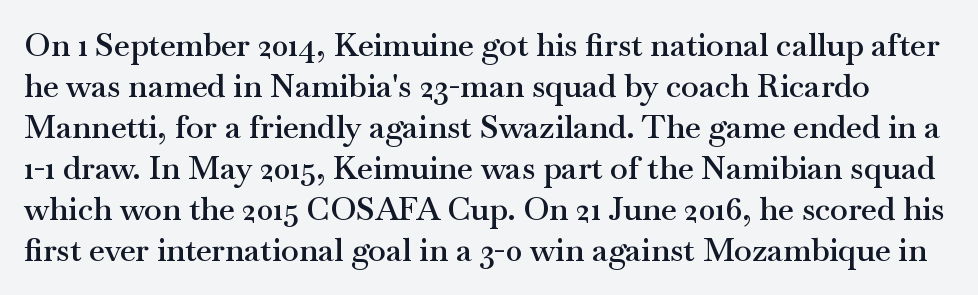
{"serif": "yes", "italic": "no", "bold": "semi", "weight": "semibold", "width": "wide", "stroke_contrast": "medium", "x_height": "small", "monospaced": "no", "underline": "no", "line_spacing": "normal", "line_spacing_ratio": 1.28, "letter_spacing": "normal", "letter_spacing_em": 0.0, "glyph_px": 32}
